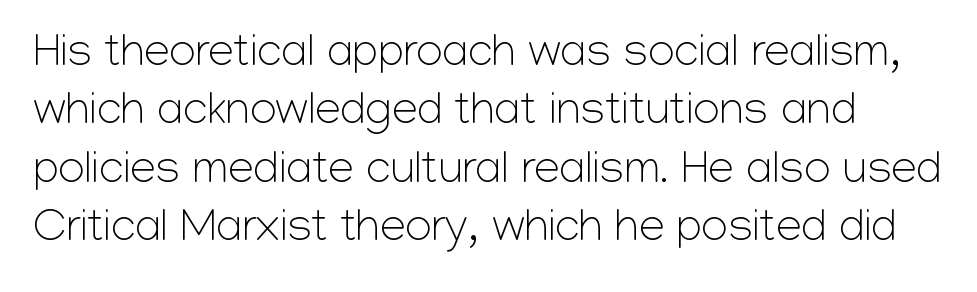
The image shows 46 px light sans-serif type, upright; set normal line spacing (1.27x), normal letter spacing, not underlined; low stroke contrast and a medium x-height.
